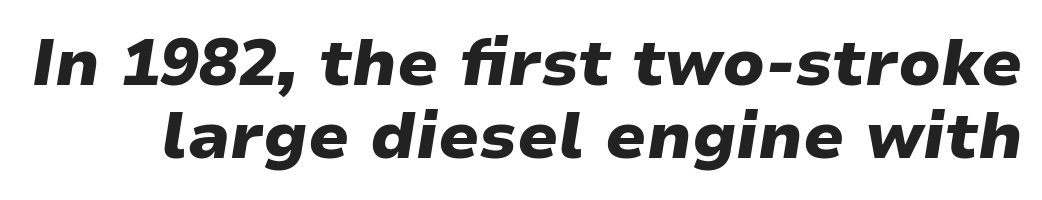
The image shows 65 px heavy, wide type, italic (leaning right); set tight line spacing (1.12x), normal letter spacing, not underlined; low stroke contrast and a medium x-height.
